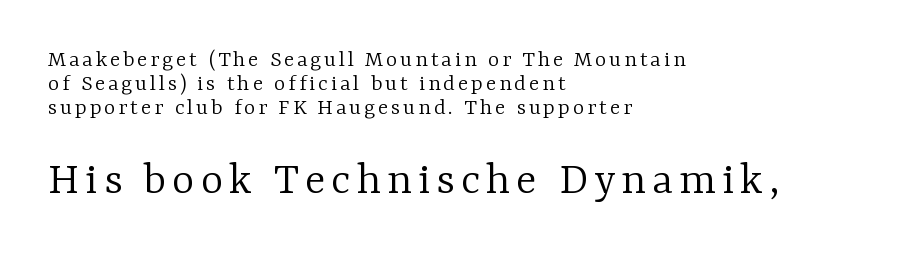
The image shows 48 px light serif type, upright; set left-aligned, tight line spacing (0.99x), not underlined; the second (bottom) block is 2.0x larger; low stroke contrast and a medium x-height.
